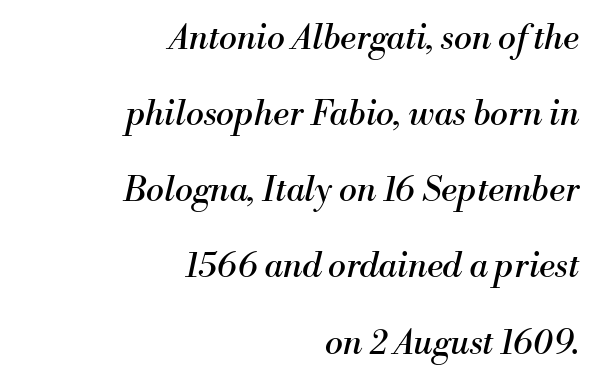
Letterform terminals end in serifs throughout the passage. It's the slanting kind of type. The rendering keeps characters at their native spacing. The typesetter chose a ragged-left arrangement here.
